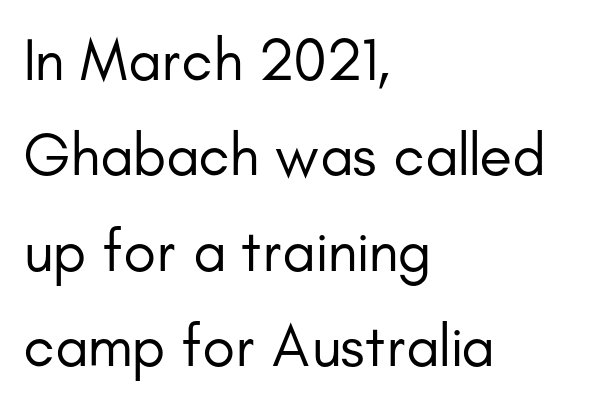
The image shows 60 px regular-weight sans-serif type, upright; set left-aligned, normal line spacing (1.59x), normal letter spacing, not underlined; low stroke contrast and a small x-height.
